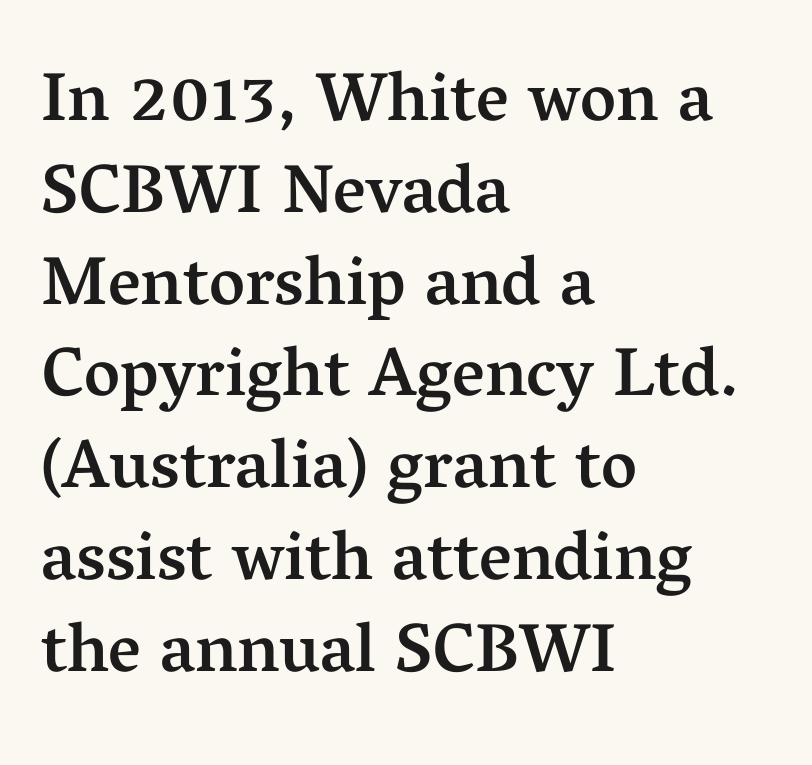
Q: Is the text bold? A: Semi-bold.
Q: Is the text italic (slanted)? A: No, it is upright.
Q: Is the typeface a serif or a sans-serif typeface? A: Serif.
Q: Is the text underlined? A: No.
Q: How is the paragraph aligned? A: Left-aligned.
Q: Is the spacing between letters normal or unusually wide? A: Normal.
Q: Is the spacing between lines tight, normal or loose? A: Normal.
Q: Width (condensed, normal, or wide)? A: Normal.
Q: Stroke contrast? A: Medium.
Q: x-height? A: Medium.
Q: Monospaced? A: No.
